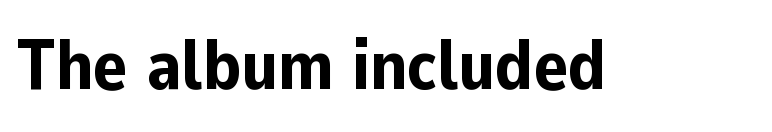
Q: Is the text bold? A: Yes.
Q: Is the text italic (slanted)? A: No, it is upright.
Q: Is the typeface a serif or a sans-serif typeface? A: Sans-serif.
Q: Is the text underlined? A: No.
Q: Is the spacing between letters normal or unusually wide? A: Normal.
Q: Width (condensed, normal, or wide)? A: Normal.
Q: Stroke contrast? A: Low.
Q: x-height? A: Medium.
Q: Monospaced? A: No.
